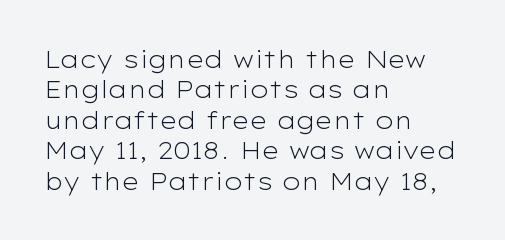
The image shows 24 px text type, upright; set left-aligned, normal line spacing (1.27x), normal letter spacing, not underlined.
